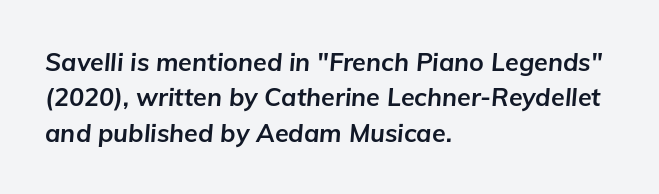
The image shows 25 px bold type, italic (leaning right); set left-aligned, normal line spacing (1.42x), normal letter spacing, not underlined.
